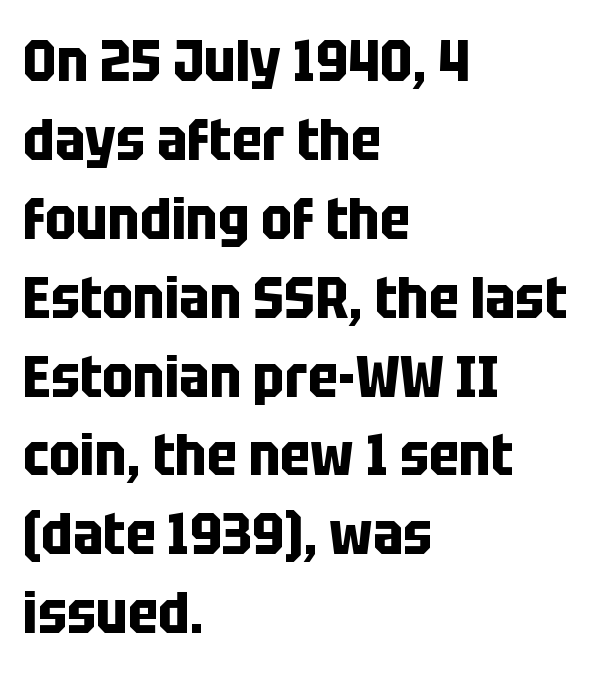
Q: Is the text bold? A: Yes.
Q: Is the text italic (slanted)? A: No, it is upright.
Q: Is the typeface a serif or a sans-serif typeface? A: Sans-serif.
Q: Is the text underlined? A: No.
Q: How is the paragraph aligned? A: Left-aligned.
Q: Is the spacing between letters normal or unusually wide? A: Normal.
Q: Is the spacing between lines tight, normal or loose? A: Normal.
Q: Width (condensed, normal, or wide)? A: Condensed.
Q: Stroke contrast? A: Low.
Q: x-height? A: Large.
Q: Monospaced? A: No.
